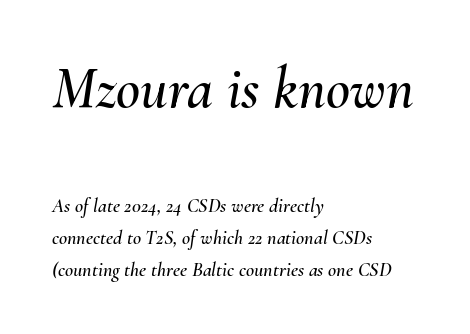
The image shows 59 px text type, italic (leaning right); set left-aligned, normal line spacing (1.59x), normal letter spacing, not underlined; the first (top) block is 2.95x larger; medium stroke contrast and a small x-height.
